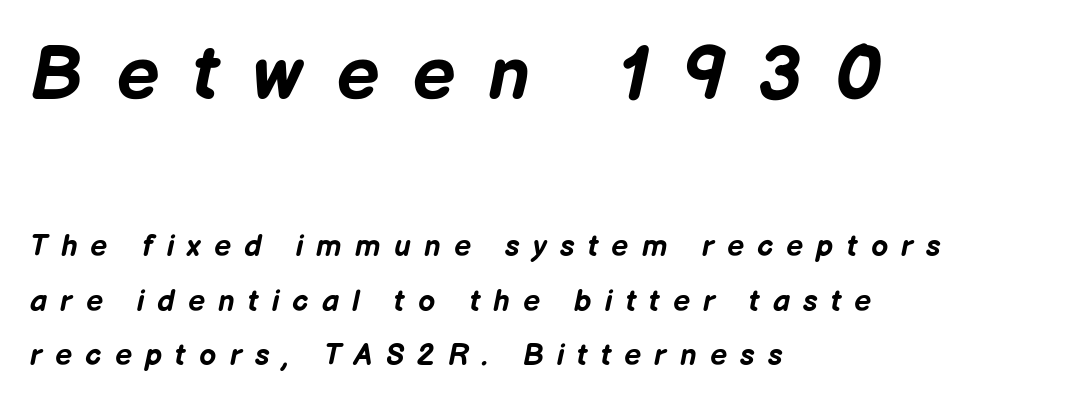
The image shows 76 px bold type, italic (leaning right); set left-aligned, line spacing 1.82x, unusually wide letter spacing (+0.44 em), not underlined; the first (top) block is 2.53x larger; low stroke contrast and a medium x-height.
